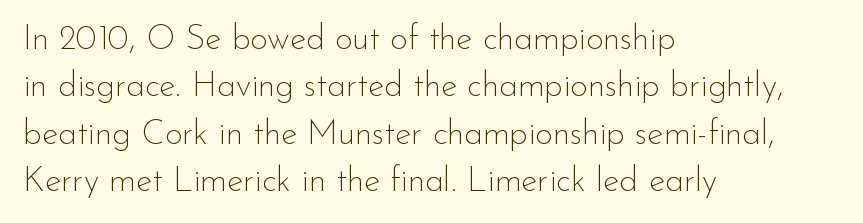
{"serif": "no", "italic": "no", "bold": "no", "weight": "thin", "width": "normal", "stroke_contrast": "low", "x_height": "small", "monospaced": "no", "underline": "no", "align": "left", "line_spacing": "normal", "line_spacing_ratio": 1.39, "letter_spacing": "normal", "letter_spacing_em": 0.0, "glyph_px": 34}
